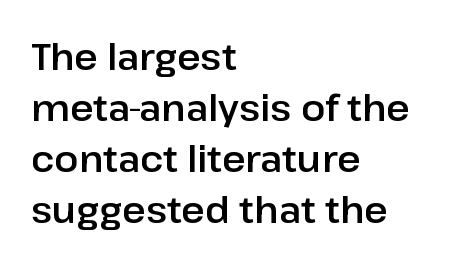
The image shows 36 px sans-serif type, upright; set left-aligned, normal line spacing (1.42x), normal letter spacing, not underlined; low stroke contrast and a medium x-height.
